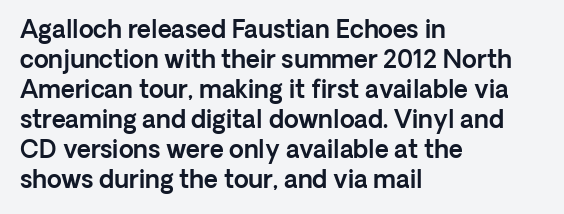
{"italic": "no", "underline": "no", "align": "left", "line_spacing": "normal", "line_spacing_ratio": 1.25, "letter_spacing": "normal", "letter_spacing_em": 0.0, "glyph_px": 24}
